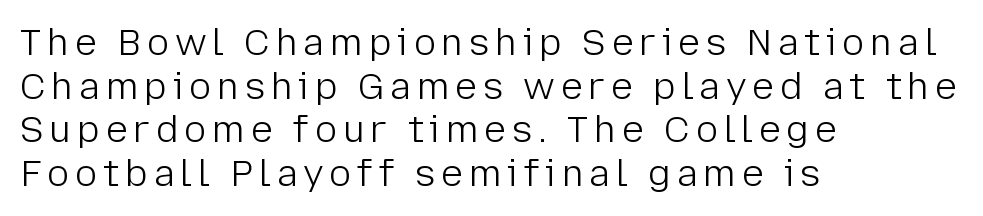
{"serif": "no", "italic": "no", "bold": "no", "weight": "light", "width": "normal", "stroke_contrast": "low", "x_height": "medium", "monospaced": "no", "underline": "no", "align": "left", "line_spacing_ratio": 1.18, "glyph_px": 37}
